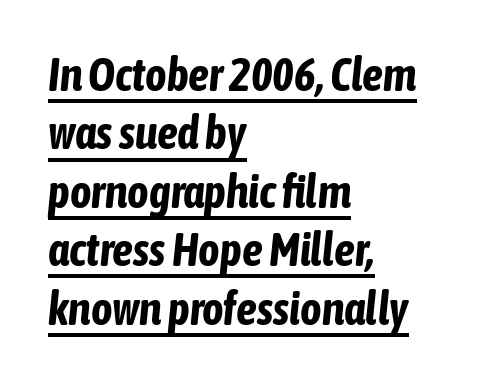
{"italic": "yes", "lean": "right", "slant_degrees": 6, "bold": "yes", "weight": "bold", "width": "condensed", "stroke_contrast": "low", "x_height": "medium", "monospaced": "no", "underline": "yes", "align": "left", "line_spacing": "normal", "line_spacing_ratio": 1.27, "letter_spacing": "normal", "letter_spacing_em": 0.0, "glyph_px": 46}
